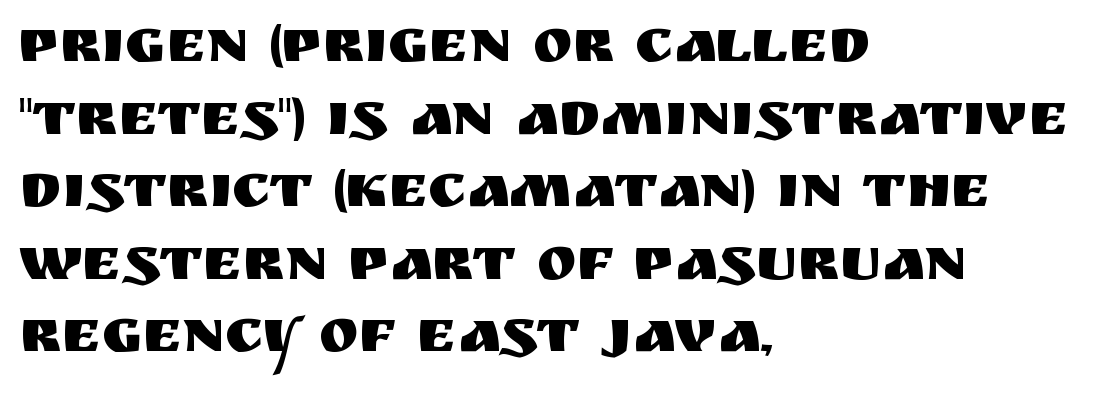
{"serif": "no", "italic": "no", "width": "normal", "stroke_contrast": "medium", "x_height": "large", "monospaced": "no", "underline": "no", "align": "left", "line_spacing_ratio": 1.21, "letter_spacing": "normal", "letter_spacing_em": 0.0, "glyph_px": 60}
